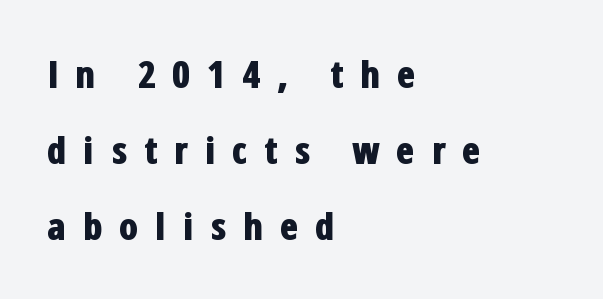
The image shows 38 px bold, condensed sans-serif type, upright; set left-aligned, loose line spacing (2.0x), unusually wide letter spacing (+0.43 em), not underlined; low stroke contrast and a medium x-height.
